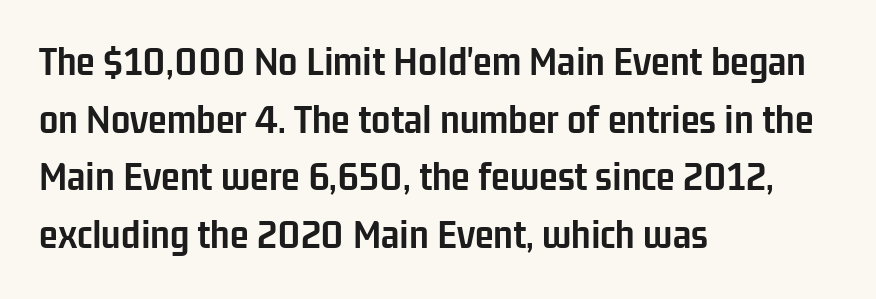
{"serif": "no", "italic": "no", "bold": "yes", "weight": "semibold", "width": "condensed", "stroke_contrast": "low", "x_height": "medium", "monospaced": "no", "underline": "no", "align": "left", "line_spacing": "normal", "line_spacing_ratio": 1.34, "letter_spacing": "normal", "letter_spacing_em": 0.0, "glyph_px": 43}
